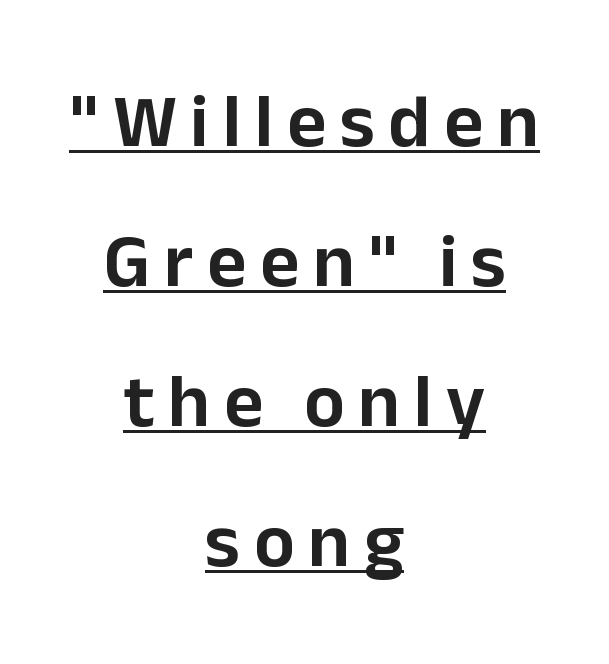
The image shows 76 px sans-serif type, upright; set centered, line spacing 1.84x, underlined; low stroke contrast and a medium x-height.
